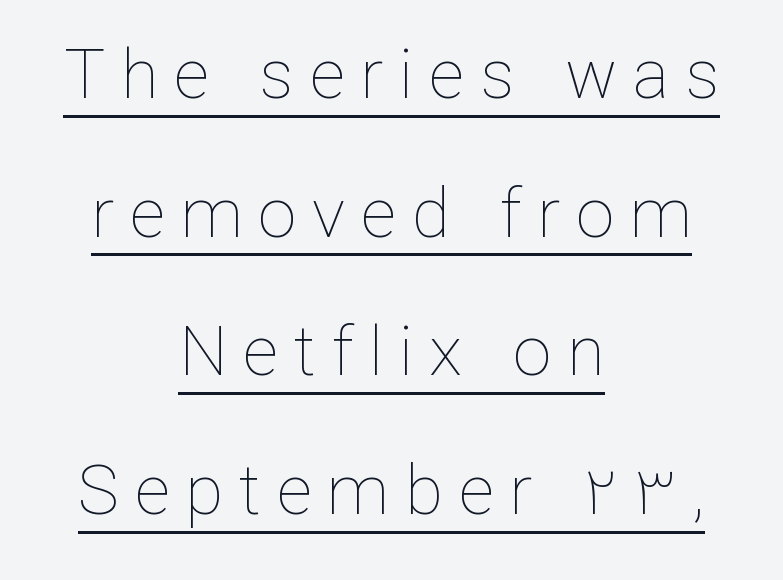
Q: Is the text bold? A: No.
Q: Is the text italic (slanted)? A: No, it is upright.
Q: Is the text underlined? A: Yes.
Q: How is the paragraph aligned? A: Centered.
Q: Is the spacing between letters normal or unusually wide? A: Unusually wide.
Q: Is the spacing between lines tight, normal or loose? A: Loose.
Q: Width (condensed, normal, or wide)? A: Normal.
Q: Stroke contrast? A: Low.
Q: x-height? A: Medium.
Q: Monospaced? A: No.
